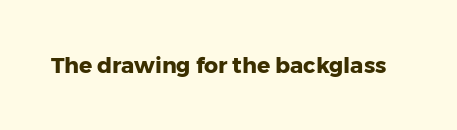
Short note: letters normally spaced. Words float on clear page, feet unadorned. The letters stand upright; this is a roman face. Heavy, bold letterforms.
